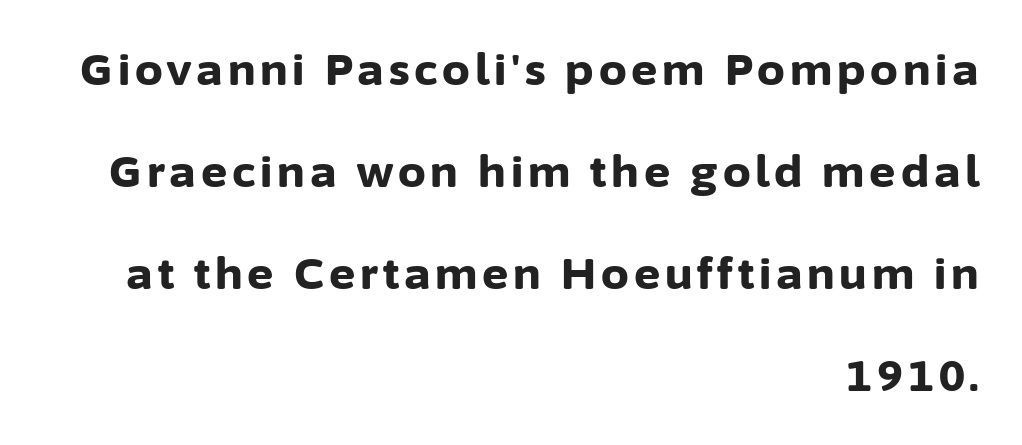
{"serif": "no", "italic": "no", "bold": "yes", "weight": "bold", "width": "normal", "stroke_contrast": "low", "x_height": "medium", "monospaced": "no", "underline": "no", "align": "right", "line_spacing": "loose", "line_spacing_ratio": 2.32, "glyph_px": 44}
